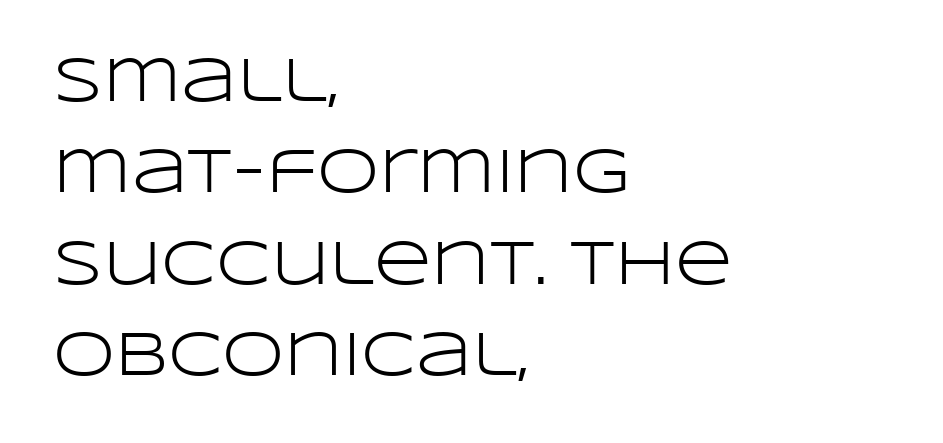
Q: Is the text bold? A: No.
Q: Is the text italic (slanted)? A: No, it is upright.
Q: Is the typeface a serif or a sans-serif typeface? A: Sans-serif.
Q: Is the text underlined? A: No.
Q: How is the paragraph aligned? A: Left-aligned.
Q: Is the spacing between letters normal or unusually wide? A: Normal.
Q: Is the spacing between lines tight, normal or loose? A: Normal.
Q: Width (condensed, normal, or wide)? A: Wide.
Q: Stroke contrast? A: Low.
Q: x-height? A: Large.
Q: Monospaced? A: No.
